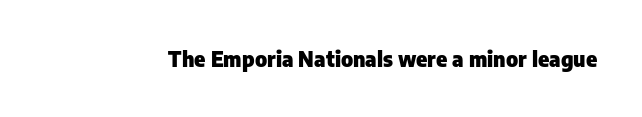
The letterforms sit shoulder to shoulder at normal distance. These lines were composed using upright roman letters. Check the space under the baseline: it is left empty. The sample has been set heavy, in full bold.
